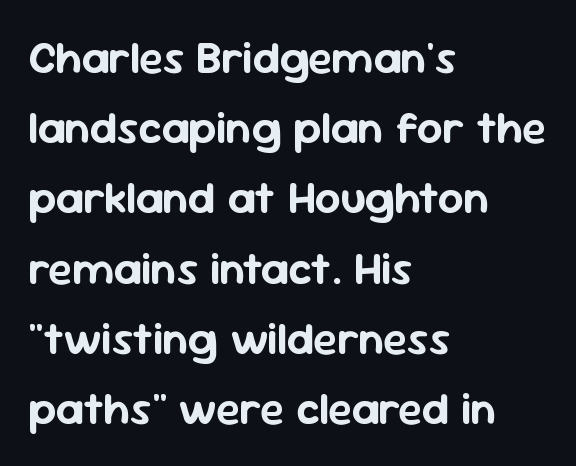
The image shows 45 px sans-serif type, upright; set left-aligned, normal line spacing (1.56x), normal letter spacing, not underlined; low stroke contrast and a medium x-height.
